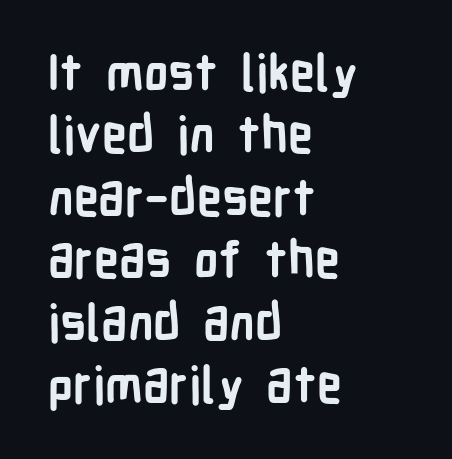
Quick note: underline off. Vertical spacing — default. Short note: letters normally spaced. This is sans-serif lettering, the kind often seen on screens and signage. Posture: upright roman.
